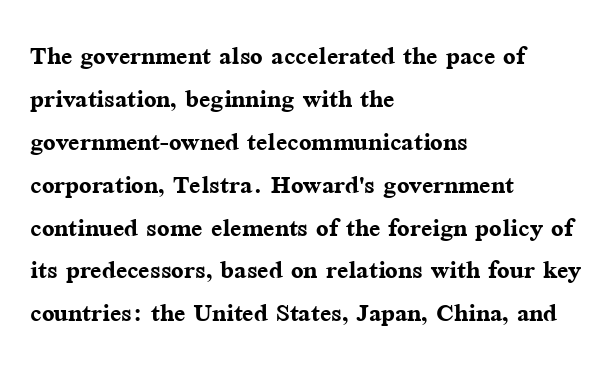
Q: Is the text bold? A: Yes.
Q: Is the text italic (slanted)? A: No, it is upright.
Q: Is the typeface a serif or a sans-serif typeface? A: Serif.
Q: Is the text underlined? A: No.
Q: How is the paragraph aligned? A: Left-aligned.
Q: Is the spacing between letters normal or unusually wide? A: Normal.
Q: Is the spacing between lines tight, normal or loose? A: Normal.
Q: Width (condensed, normal, or wide)? A: Normal.
Q: Stroke contrast? A: Medium.
Q: x-height? A: Medium.
Q: Monospaced? A: No.
